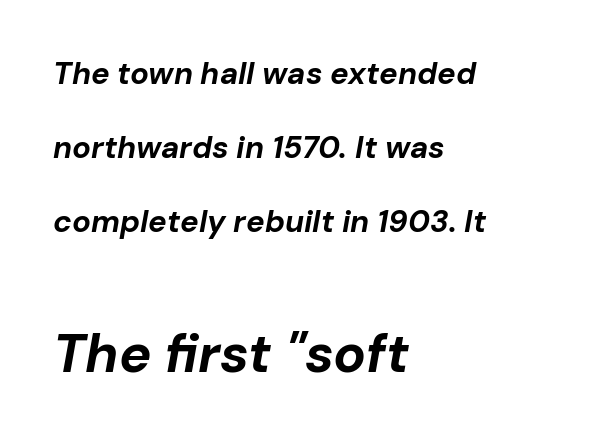
Q: Is the text bold? A: Yes.
Q: Is the text italic (slanted)? A: Yes, it leans right by about 10 degrees.
Q: Is the text underlined? A: No.
Q: How is the paragraph aligned? A: Left-aligned.
Q: Is the spacing between letters normal or unusually wide? A: Normal.
Q: Is the spacing between lines tight, normal or loose? A: Loose.
Q: Which block of text is set in a larger size, the first (top) or the second (bottom)? A: The second (bottom) one.
Q: Width (condensed, normal, or wide)? A: Normal.
Q: Stroke contrast? A: Low.
Q: x-height? A: Medium.
Q: Monospaced? A: No.
